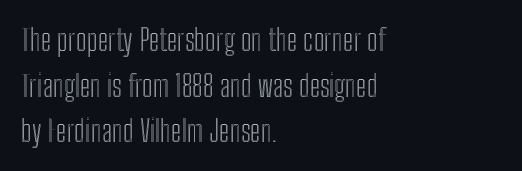
The gap between lines stays unmarked. The rendering uses natural spacing where letterforms have individual widths. Regular leading. In terms of letterspacing, this is plain default setting. Ascenders rise straight up at ninety degrees.
